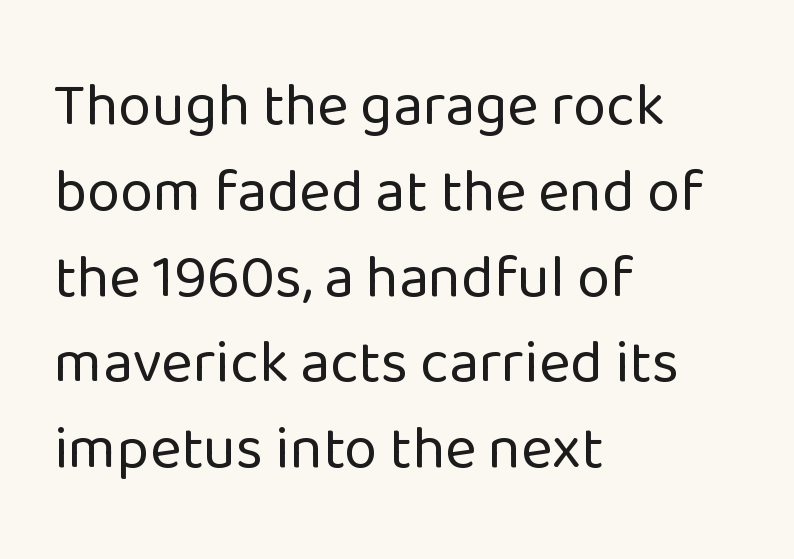
{"serif": "no", "italic": "no", "bold": "no", "weight": "regular", "width": "normal", "stroke_contrast": "low", "x_height": "medium", "monospaced": "no", "underline": "no", "align": "left", "line_spacing": "normal", "line_spacing_ratio": 1.43, "letter_spacing": "normal", "letter_spacing_em": 0.0, "glyph_px": 60}
